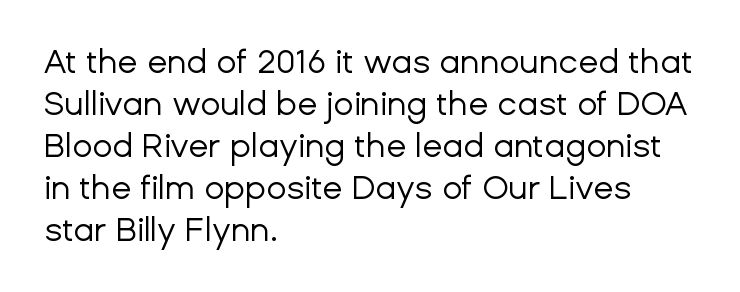
Q: Is the text bold? A: No.
Q: Is the text italic (slanted)? A: No, it is upright.
Q: Is the typeface a serif or a sans-serif typeface? A: Sans-serif.
Q: Is the text underlined? A: No.
Q: How is the paragraph aligned? A: Left-aligned.
Q: Is the spacing between letters normal or unusually wide? A: Normal.
Q: Is the spacing between lines tight, normal or loose? A: Normal.
Q: Width (condensed, normal, or wide)? A: Normal.
Q: Stroke contrast? A: Low.
Q: x-height? A: Medium.
Q: Monospaced? A: No.
